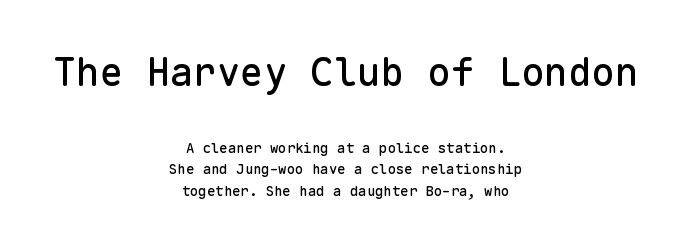
Fixed-width glyphs throughout — classic coding-font behaviour. Caption: standard tracking, unaltered. Do the letters lean? They stand straight. Line starts and ends both wander, symmetrically. The face used here is a sans, in the tradition of grotesques and geometrics. If you squint, the top block still reads clearly — it's the larger of the two.
